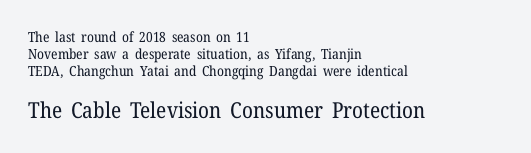
Q: Is the text bold? A: No.
Q: Is the text italic (slanted)? A: No, it is upright.
Q: Is the text underlined? A: No.
Q: How is the paragraph aligned? A: Left-aligned.
Q: Is the spacing between letters normal or unusually wide? A: Normal.
Q: Which block of text is set in a larger size, the first (top) or the second (bottom)? A: The second (bottom) one.
